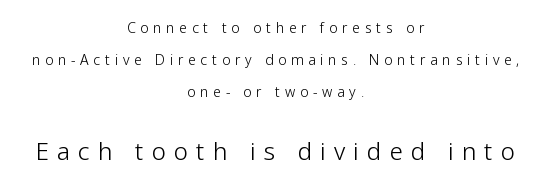
Q: Is the text bold? A: No.
Q: Is the text italic (slanted)? A: No, it is upright.
Q: Is the text underlined? A: No.
Q: How is the paragraph aligned? A: Centered.
Q: Is the spacing between letters normal or unusually wide? A: Unusually wide.
Q: Is the spacing between lines tight, normal or loose? A: Loose.
Q: Which block of text is set in a larger size, the first (top) or the second (bottom)? A: The second (bottom) one.
